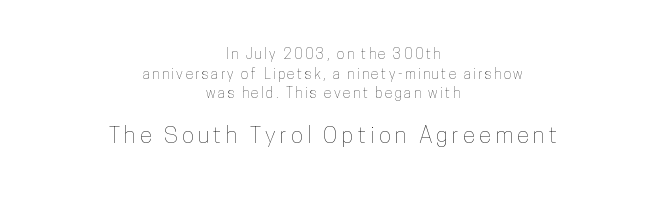
Q: Is the text italic (slanted)? A: No, it is upright.
Q: Is the text underlined? A: No.
Q: How is the paragraph aligned? A: Centered.
Q: Is the spacing between lines tight, normal or loose? A: Normal.
Q: Which block of text is set in a larger size, the first (top) or the second (bottom)? A: The second (bottom) one.
